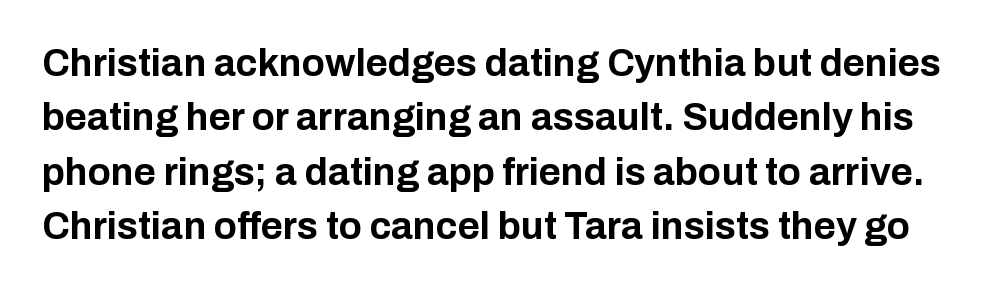
Q: Is the text bold? A: Yes.
Q: Is the text italic (slanted)? A: No, it is upright.
Q: Is the typeface a serif or a sans-serif typeface? A: Sans-serif.
Q: Is the text underlined? A: No.
Q: Is the spacing between letters normal or unusually wide? A: Normal.
Q: Is the spacing between lines tight, normal or loose? A: Normal.
Q: Width (condensed, normal, or wide)? A: Normal.
Q: Stroke contrast? A: Low.
Q: x-height? A: Medium.
Q: Monospaced? A: No.
